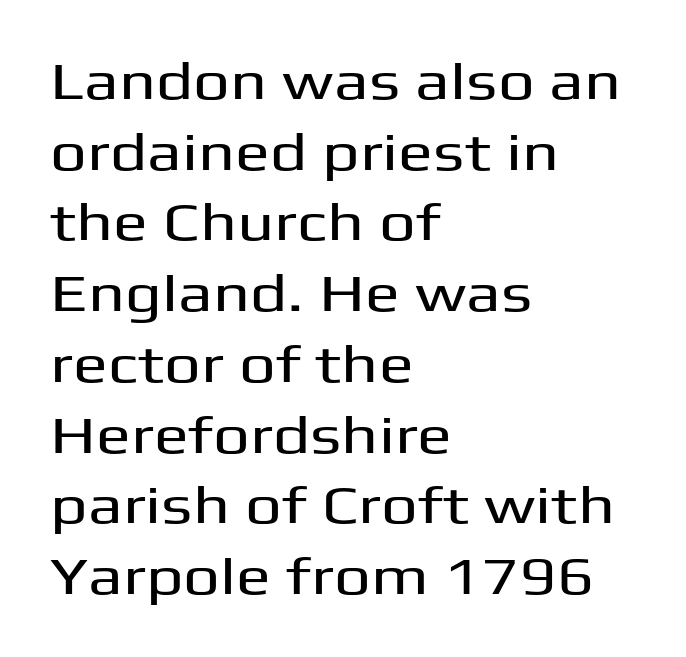
{"serif": "no", "italic": "no", "width": "wide", "stroke_contrast": "medium", "x_height": "medium", "monospaced": "no", "underline": "no", "align": "left", "line_spacing": "normal", "line_spacing_ratio": 1.36, "letter_spacing": "normal", "letter_spacing_em": 0.0, "glyph_px": 52}
